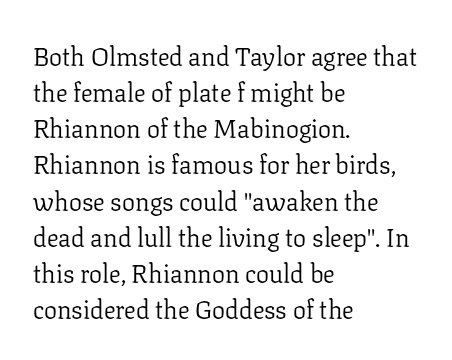
Q: Is the text bold? A: No.
Q: Is the text italic (slanted)? A: No, it is upright.
Q: Is the text underlined? A: No.
Q: How is the paragraph aligned? A: Left-aligned.
Q: Is the spacing between letters normal or unusually wide? A: Normal.
Q: Is the spacing between lines tight, normal or loose? A: Normal.
